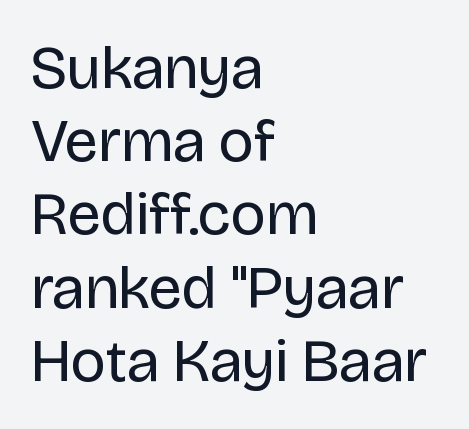
The image shows 61 px regular-weight sans-serif type, upright; set left-aligned, line spacing 1.2x, normal letter spacing, not underlined; low stroke contrast and a large x-height.
